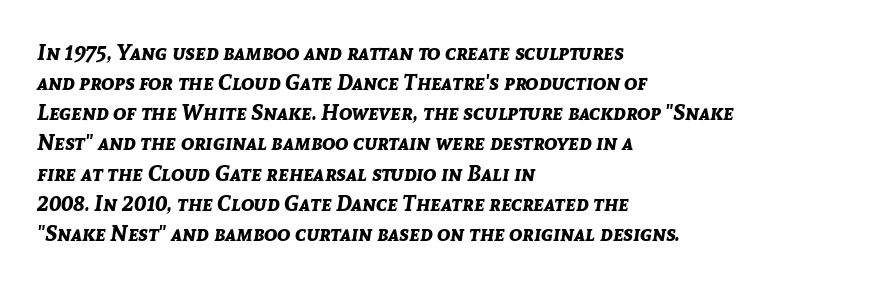
The image shows 22 px bold type, italic (leaning right); set left-aligned, normal line spacing (1.37x), normal letter spacing, not underlined.
